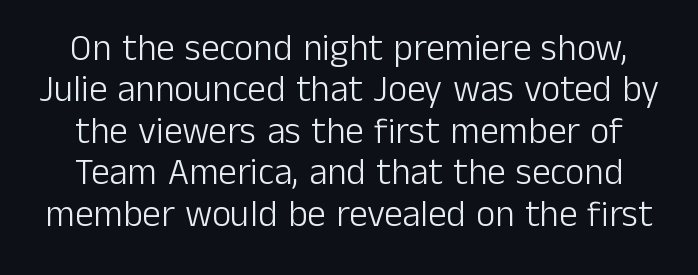
Q: Is the text bold? A: No.
Q: Is the text italic (slanted)? A: No, it is upright.
Q: Is the typeface a serif or a sans-serif typeface? A: Sans-serif.
Q: Is the text underlined? A: No.
Q: Is the spacing between letters normal or unusually wide? A: Normal.
Q: Is the spacing between lines tight, normal or loose? A: Tight.
Q: Width (condensed, normal, or wide)? A: Normal.
Q: Stroke contrast? A: Low.
Q: x-height? A: Medium.
Q: Monospaced? A: No.
